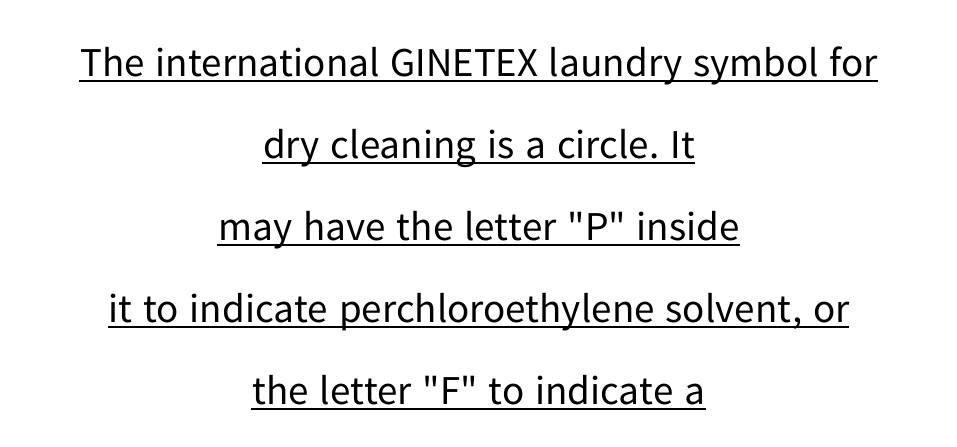
{"serif": "no", "italic": "no", "bold": "no", "weight": "regular", "width": "normal", "stroke_contrast": "low", "x_height": "medium", "monospaced": "no", "underline": "yes", "align": "center", "line_spacing": "loose", "line_spacing_ratio": 2.0, "letter_spacing": "normal", "letter_spacing_em": 0.0, "glyph_px": 41}
